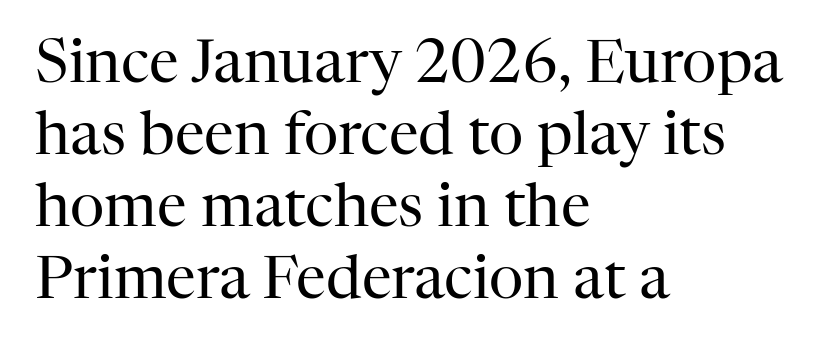
The image shows 60 px regular-weight serif type, upright; set left-aligned, line spacing 1.2x, normal letter spacing, not underlined; high stroke contrast and a medium x-height.
